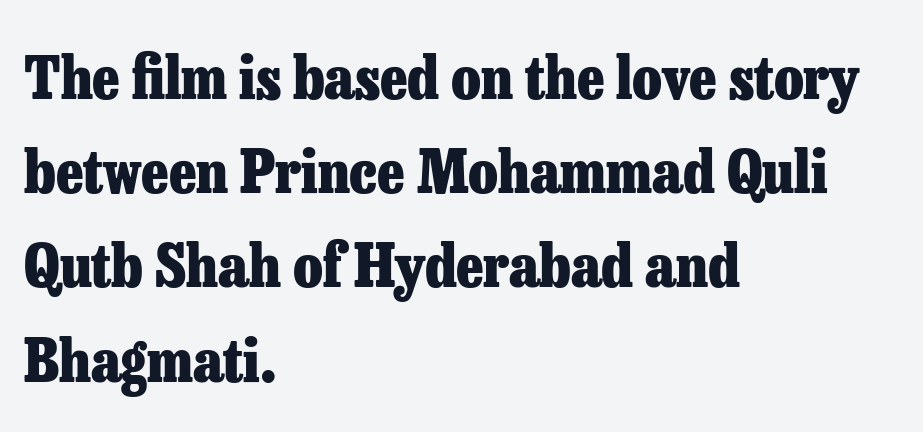
Inter-character spacing is left at the font's built-in metrics. Chunky letters — that's bold for sure. It's the straight-up-and-down kind of type. The glyphs in this specimen are seriffed. Quick note: interline space is typical. A classic flush-left, rag-right setting is used for this passage.
